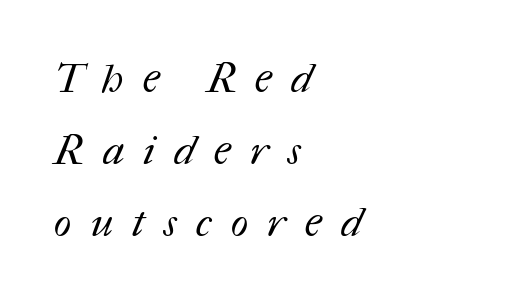
Q: Is the text bold? A: No.
Q: Is the text underlined? A: No.
Q: How is the paragraph aligned? A: Left-aligned.
Q: Is the spacing between letters normal or unusually wide? A: Unusually wide.
Q: Width (condensed, normal, or wide)? A: Normal.
Q: Stroke contrast? A: Medium.
Q: x-height? A: Medium.
Q: Monospaced? A: No.
